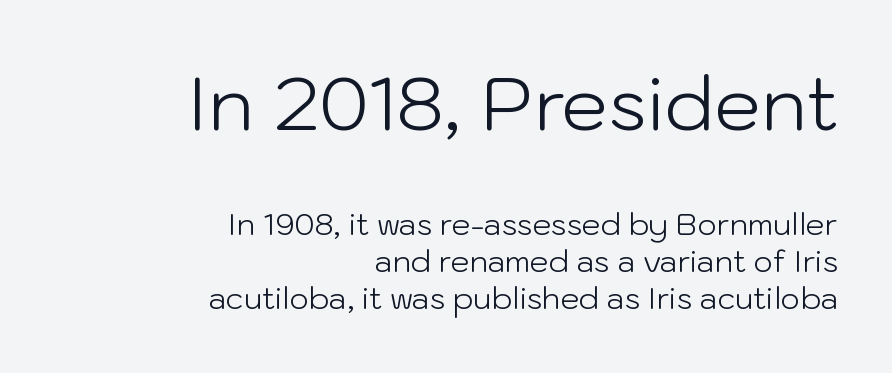
{"serif": "no", "italic": "no", "bold": "no", "weight": "light", "width": "normal", "stroke_contrast": "low", "x_height": "medium", "monospaced": "no", "underline": "no", "align": "right", "line_spacing_ratio": 1.23, "letter_spacing": "normal", "letter_spacing_em": 0.0, "larger_block": "first", "size_ratio": 2.47, "glyph_px": 74}
